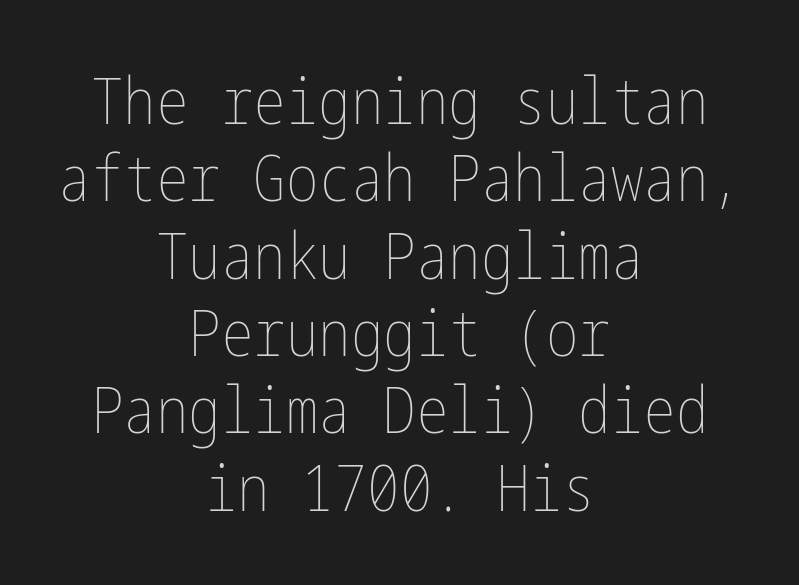
The image shows 65 px thin, condensed type, upright; set centered, line spacing 1.19x, normal letter spacing, not underlined; low stroke contrast and a medium x-height.
